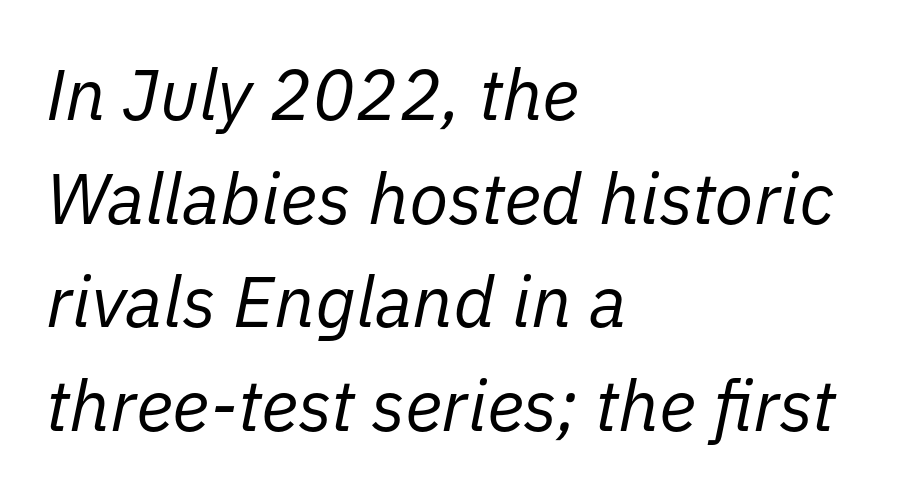
The image shows 72 px regular-weight type, italic (leaning right); set left-aligned, normal line spacing (1.44x), normal letter spacing, not underlined; low stroke contrast and a medium x-height.
